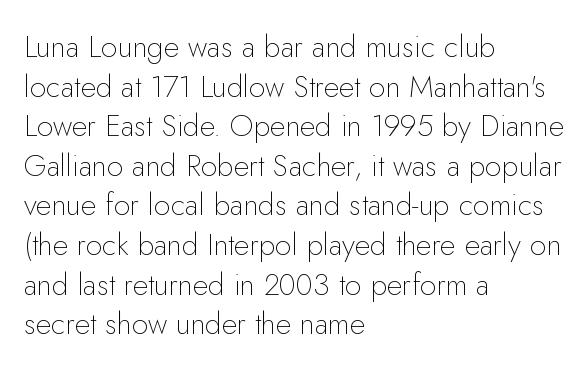
Q: Is the text bold? A: No.
Q: Is the text italic (slanted)? A: No, it is upright.
Q: Is the typeface a serif or a sans-serif typeface? A: Sans-serif.
Q: Is the text underlined? A: No.
Q: How is the paragraph aligned? A: Left-aligned.
Q: Is the spacing between letters normal or unusually wide? A: Normal.
Q: Is the spacing between lines tight, normal or loose? A: Normal.
Q: Width (condensed, normal, or wide)? A: Normal.
Q: Stroke contrast? A: Low.
Q: x-height? A: Small.
Q: Monospaced? A: No.
